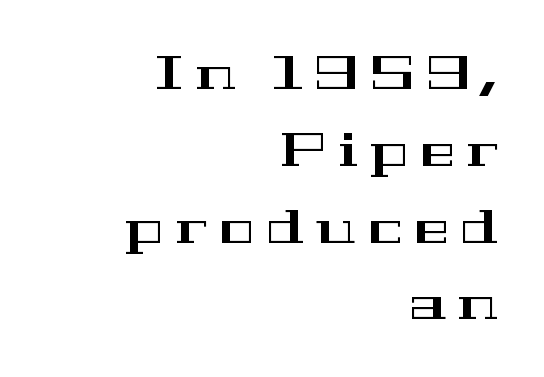
Q: Is the text italic (slanted)? A: No, it is upright.
Q: Is the typeface a serif or a sans-serif typeface? A: Serif.
Q: Is the text underlined? A: No.
Q: How is the paragraph aligned? A: Right-aligned.
Q: Is the spacing between letters normal or unusually wide? A: Unusually wide.
Q: Is the spacing between lines tight, normal or loose? A: Normal.
Q: Width (condensed, normal, or wide)? A: Wide.
Q: Stroke contrast? A: High.
Q: x-height? A: Medium.
Q: Monospaced? A: No.
